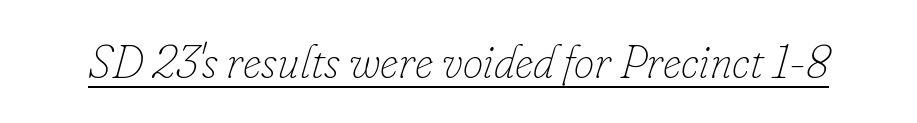
Q: Is the text bold? A: No.
Q: Is the text italic (slanted)? A: Yes, it leans right by about 16 degrees.
Q: Is the text underlined? A: Yes.
Q: Is the spacing between letters normal or unusually wide? A: Normal.
Q: Width (condensed, normal, or wide)? A: Normal.
Q: Stroke contrast? A: Low.
Q: x-height? A: Small.
Q: Monospaced? A: No.
